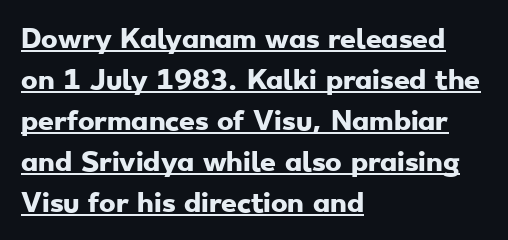
{"bold": "yes", "underline": "yes", "align": "left", "line_spacing": "normal", "line_spacing_ratio": 1.64, "letter_spacing": "normal", "letter_spacing_em": 0.0, "glyph_px": 25}
